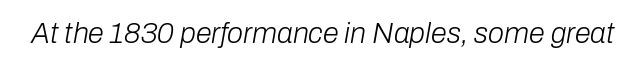
The image shows 29 px light type, italic (leaning right); set normal letter spacing, not underlined; low stroke contrast and a medium x-height.
